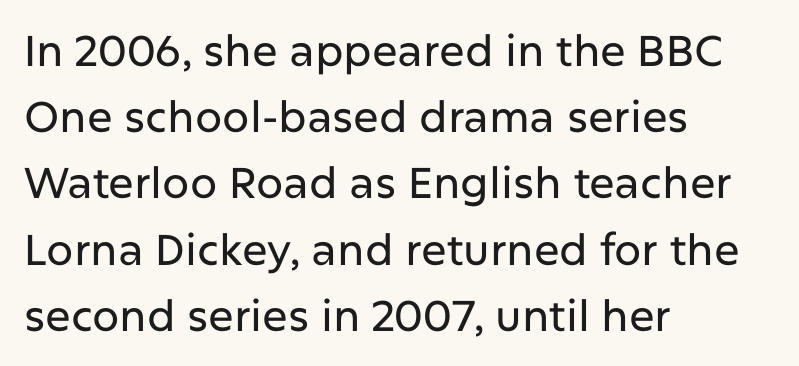
Decoration check: the copy has no underline. Looks like regular typesetting: each glyph gets only the width it needs. The typesetter chose a ragged-right arrangement here. This sample keeps an unexceptional amount of space between lines.
